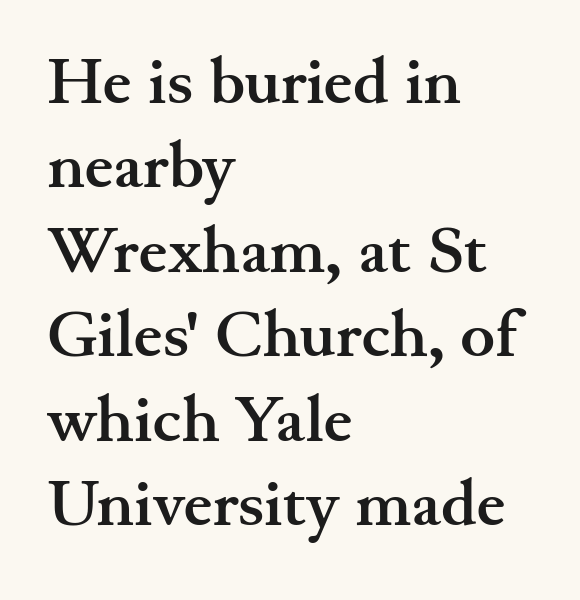
The image shows 65 px semibold, wide serif type, upright; set left-aligned, normal line spacing (1.3x), normal letter spacing, not underlined; medium stroke contrast and a small x-height.
